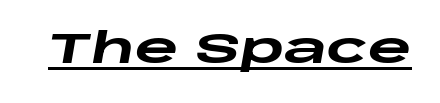
Q: Is the text bold? A: Yes.
Q: Is the text italic (slanted)? A: Yes, it leans right by about 10 degrees.
Q: Is the text underlined? A: Yes.
Q: Is the spacing between letters normal or unusually wide? A: Normal.
Q: Width (condensed, normal, or wide)? A: Wide.
Q: Stroke contrast? A: Low.
Q: x-height? A: Large.
Q: Monospaced? A: No.
